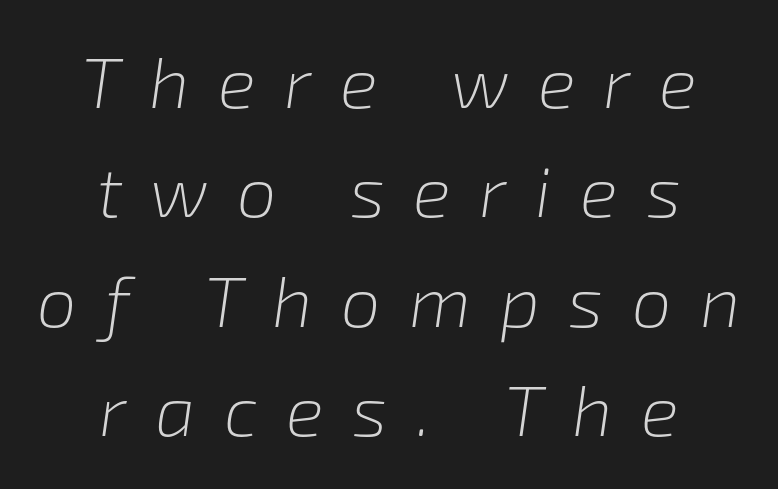
The image shows 71 px light type, italic (leaning right); set centered, normal line spacing (1.54x), unusually wide letter spacing (+0.4 em), not underlined; low stroke contrast and a medium x-height.
